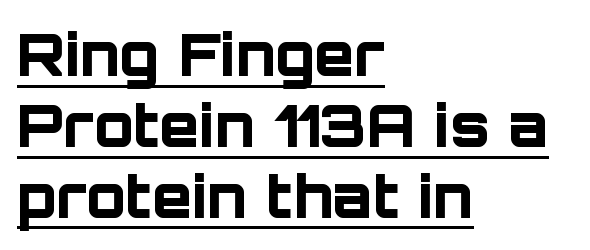
Q: Is the text bold? A: Yes.
Q: Is the text italic (slanted)? A: No, it is upright.
Q: Is the typeface a serif or a sans-serif typeface? A: Sans-serif.
Q: Is the text underlined? A: Yes.
Q: How is the paragraph aligned? A: Left-aligned.
Q: Is the spacing between letters normal or unusually wide? A: Normal.
Q: Width (condensed, normal, or wide)? A: Normal.
Q: Stroke contrast? A: Low.
Q: x-height? A: Large.
Q: Monospaced? A: No.
